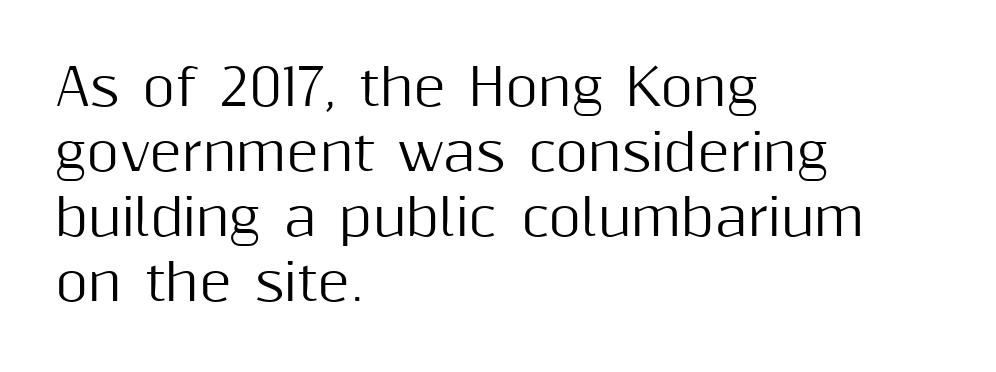
The image shows 50 px sans-serif type, upright; set left-aligned, normal line spacing (1.3x), normal letter spacing, not underlined; medium stroke contrast and a medium x-height.
